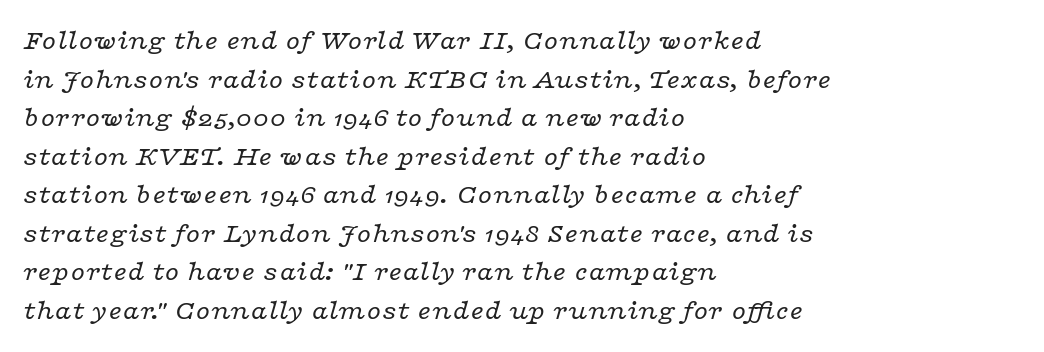
{"serif": "yes", "italic": "yes", "lean": "right", "slant_degrees": 16, "bold": "no", "weight": "regular", "width": "wide", "stroke_contrast": "low", "x_height": "medium", "monospaced": "no", "underline": "no", "align": "left", "line_spacing": "normal", "line_spacing_ratio": 1.33, "letter_spacing": "normal", "letter_spacing_em": 0.0, "glyph_px": 29}
